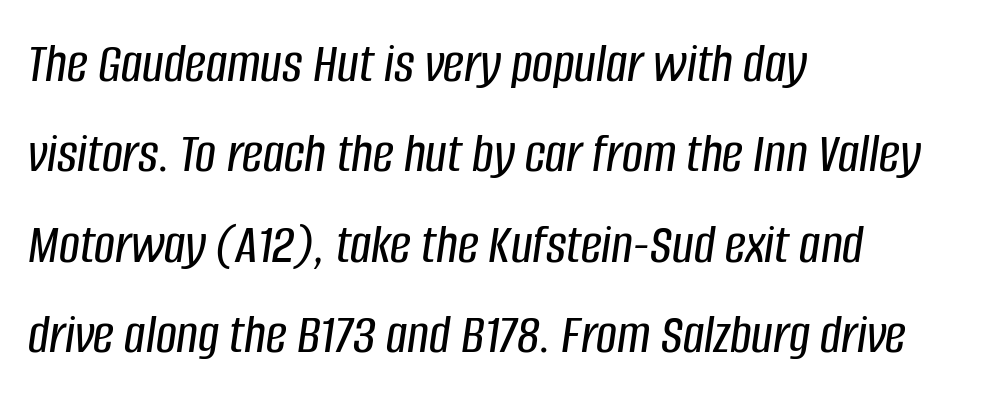
Q: Is the text italic (slanted)? A: Yes, it leans right by about 8 degrees.
Q: Is the text underlined? A: No.
Q: How is the paragraph aligned? A: Left-aligned.
Q: Is the spacing between letters normal or unusually wide? A: Normal.
Q: Is the spacing between lines tight, normal or loose? A: Normal.
Q: Width (condensed, normal, or wide)? A: Condensed.
Q: Stroke contrast? A: Low.
Q: x-height? A: Large.
Q: Monospaced? A: No.
